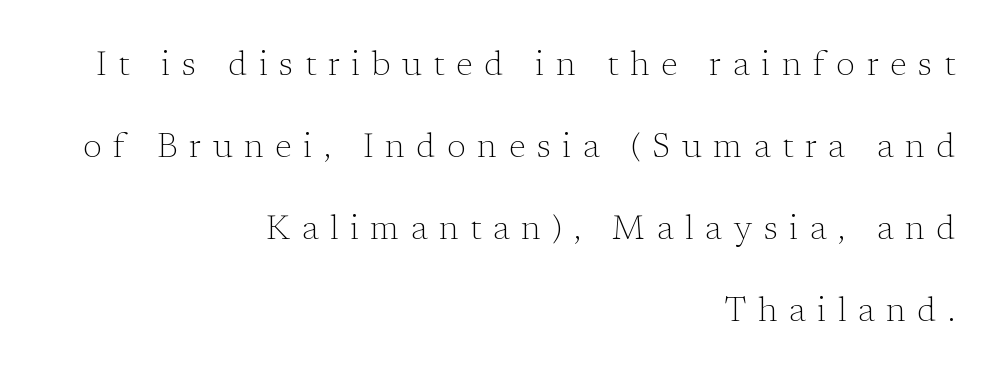
This is serif lettering, the kind often seen in printed books. Casual observation: everything's shoved over to the right. Honestly, the rows look like they've been pulled way apart. Here the glyphs are tracked loosely, breaking word shapes into spaced letters. This rendering features lettering with no underline.
